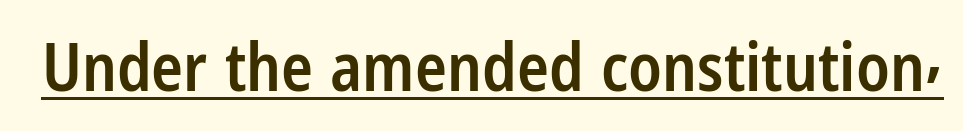
The image shows 66 px semibold, condensed sans-serif type, upright; set normal letter spacing, underlined; low stroke contrast and a medium x-height.
